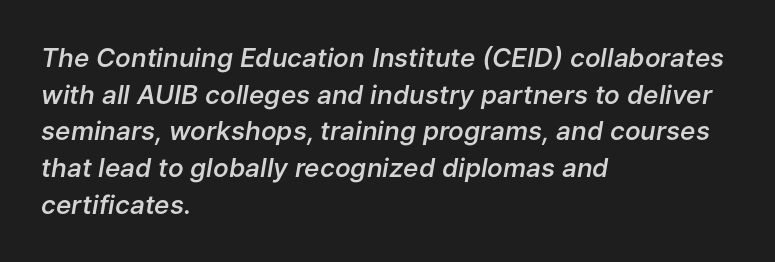
{"italic": "yes", "lean": "right", "slant_degrees": 9, "bold": "semi", "underline": "no", "align": "left", "line_spacing": "normal", "line_spacing_ratio": 1.41, "letter_spacing": "normal", "letter_spacing_em": 0.0, "glyph_px": 26}
